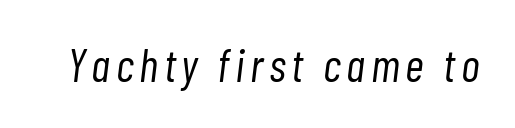
The image shows 46 px light, condensed type, italic (leaning right); set not underlined; low stroke contrast and a medium x-height.
